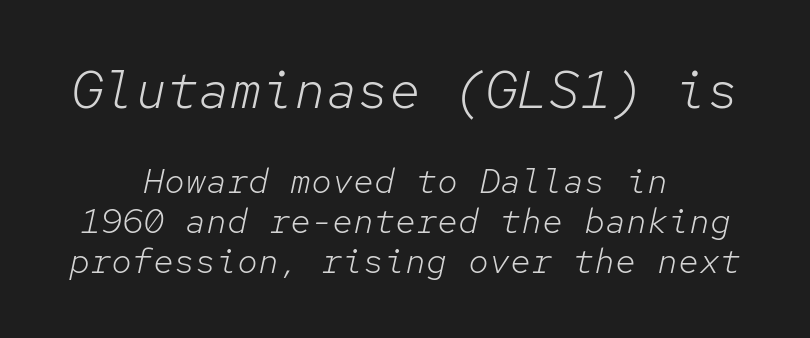
The typesetting does not lean heavy: it is not bold. This sample has the even, mechanical cadence of fixed-width lettering. Tall strokes in this sample are angled rather than plumb. Very little white space separates one row of letters from the next. The passage shown begins with its larger block and ends with its smaller one. Just letters on the line, the space beneath them empty.
